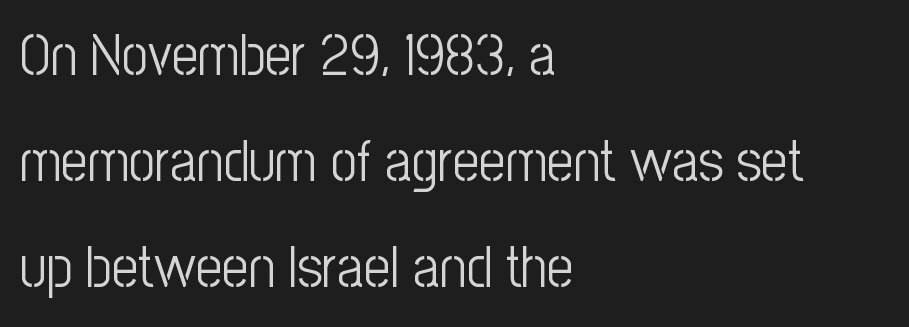
{"serif": "no", "italic": "no", "bold": "no", "weight": "light", "width": "condensed", "stroke_contrast": "low", "x_height": "medium", "monospaced": "no", "underline": "no", "align": "left", "line_spacing_ratio": 1.83, "letter_spacing": "normal", "letter_spacing_em": 0.0, "glyph_px": 58}
